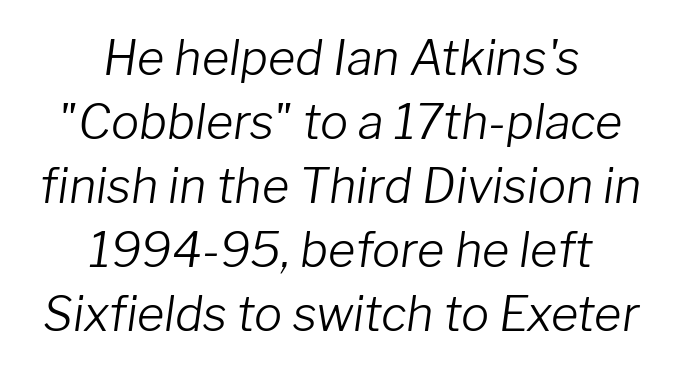
Q: Is the text bold? A: No.
Q: Is the text italic (slanted)? A: Yes, it leans right by about 8 degrees.
Q: Is the text underlined? A: No.
Q: How is the paragraph aligned? A: Centered.
Q: Is the spacing between letters normal or unusually wide? A: Normal.
Q: Is the spacing between lines tight, normal or loose? A: Normal.
Q: Width (condensed, normal, or wide)? A: Normal.
Q: Stroke contrast? A: Low.
Q: x-height? A: Medium.
Q: Monospaced? A: No.
